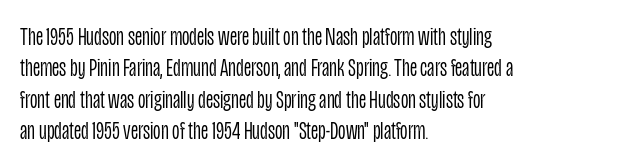
What stands out about the letter spacing? Nothing — it is the standard amount. The rendering anchors every line to the left-hand side. A light-to-regular cut is what we see here. Ordinary non-slanted type is in use.
